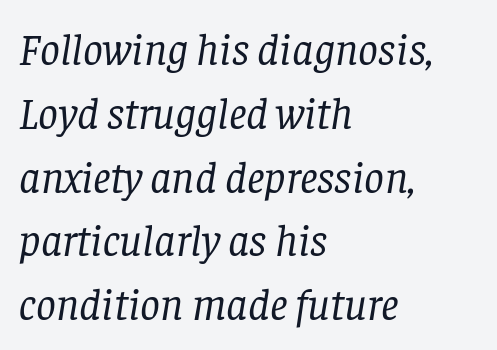
The image shows 44 px regular-weight serif type, italic (leaning right); set left-aligned, normal line spacing (1.45x), normal letter spacing, not underlined; low stroke contrast and a large x-height.
